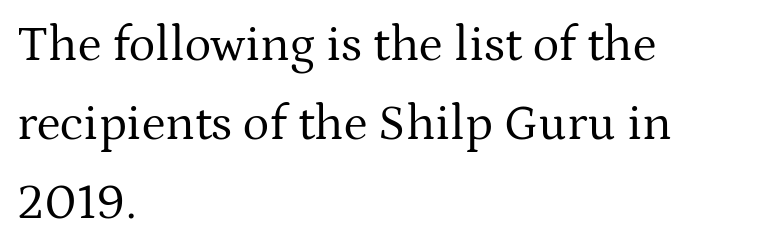
This is serif lettering, the kind often seen in printed books. Is there much room between lines? A standard amount, neither cramped nor airy. Between one letter and the next there's only the usual sliver of space. Words float on clear page, feet unadorned. Typeset ragged right — the left edge is the straight one.
